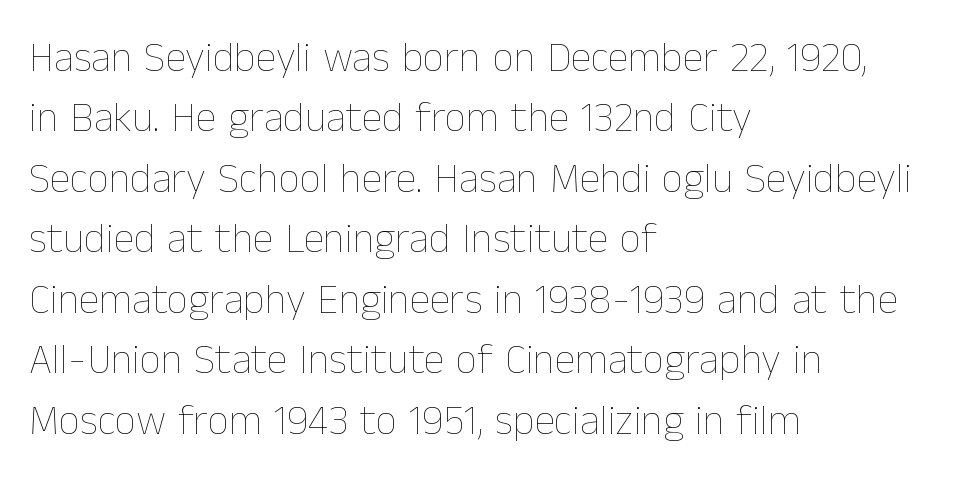
Q: Is the text bold? A: No.
Q: Is the text italic (slanted)? A: No, it is upright.
Q: Is the text underlined? A: No.
Q: How is the paragraph aligned? A: Left-aligned.
Q: Is the spacing between letters normal or unusually wide? A: Normal.
Q: Is the spacing between lines tight, normal or loose? A: Normal.
Q: Width (condensed, normal, or wide)? A: Normal.
Q: Stroke contrast? A: Low.
Q: x-height? A: Medium.
Q: Monospaced? A: No.
